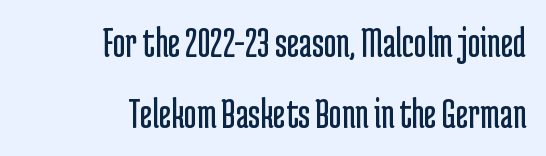
{"serif": "no", "italic": "no", "bold": "no", "weight": "regular", "width": "condensed", "stroke_contrast": "low", "x_height": "medium", "monospaced": "no", "underline": "no", "align": "right", "line_spacing": "normal", "line_spacing_ratio": 1.66, "letter_spacing": "normal", "letter_spacing_em": 0.0, "glyph_px": 43}
